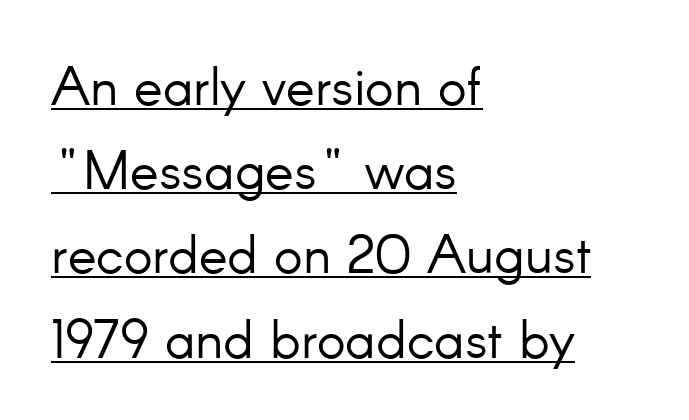
{"serif": "no", "italic": "no", "bold": "no", "weight": "light", "width": "normal", "stroke_contrast": "low", "x_height": "small", "monospaced": "no", "underline": "yes", "align": "left", "line_spacing": "normal", "line_spacing_ratio": 1.56, "letter_spacing": "normal", "letter_spacing_em": 0.0, "glyph_px": 54}
